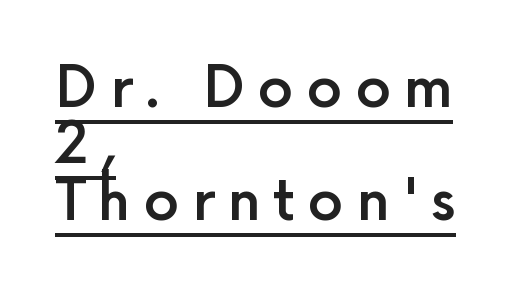
Q: Is the text bold? A: Semi-bold.
Q: Is the text italic (slanted)? A: No, it is upright.
Q: Is the typeface a serif or a sans-serif typeface? A: Sans-serif.
Q: Is the text underlined? A: Yes.
Q: How is the paragraph aligned? A: Left-aligned.
Q: Is the spacing between letters normal or unusually wide? A: Unusually wide.
Q: Is the spacing between lines tight, normal or loose? A: Tight.
Q: Width (condensed, normal, or wide)? A: Normal.
Q: x-height? A: Medium.
Q: Monospaced? A: No.
